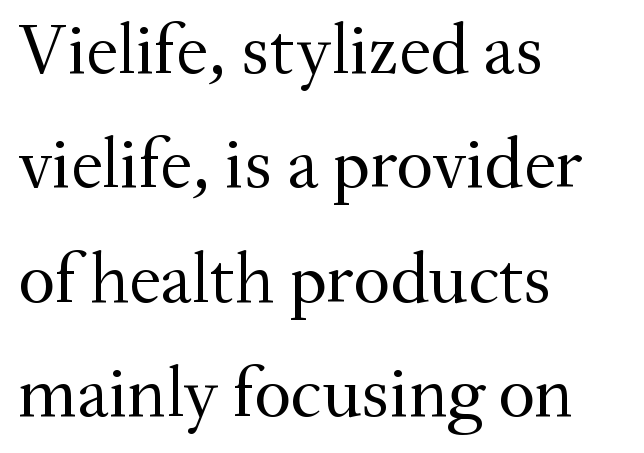
The image shows 72 px regular-weight serif type, upright; set left-aligned, normal line spacing (1.59x), normal letter spacing, not underlined; medium stroke contrast and a small x-height.
